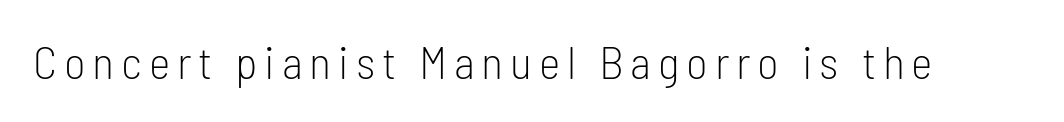
Q: Is the text bold? A: No.
Q: Is the text italic (slanted)? A: No, it is upright.
Q: Is the typeface a serif or a sans-serif typeface? A: Sans-serif.
Q: Is the text underlined? A: No.
Q: Width (condensed, normal, or wide)? A: Condensed.
Q: Stroke contrast? A: Low.
Q: x-height? A: Medium.
Q: Monospaced? A: No.
